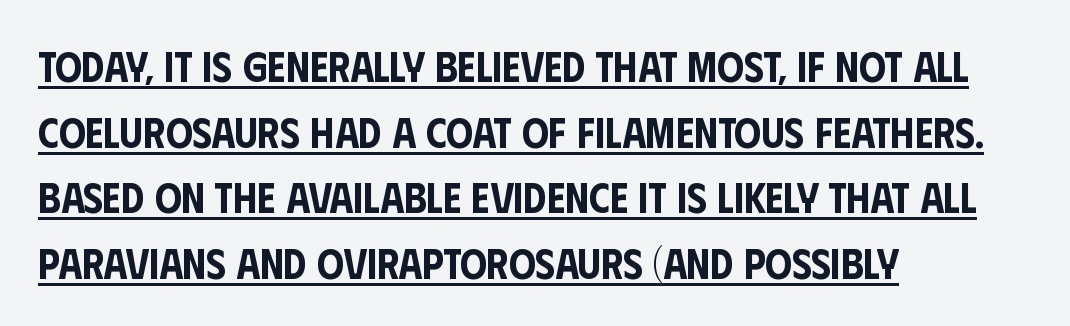
{"serif": "no", "italic": "no", "width": "condensed", "stroke_contrast": "low", "x_height": "large", "monospaced": "no", "underline": "yes", "align": "left", "line_spacing": "normal", "line_spacing_ratio": 1.56, "letter_spacing": "normal", "letter_spacing_em": 0.0, "glyph_px": 42}
